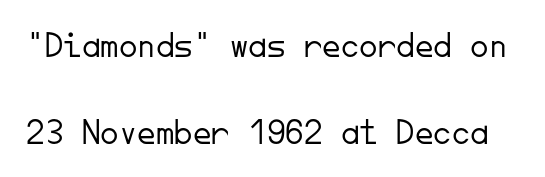
{"serif": "no", "italic": "no", "bold": "no", "weight": "light", "width": "normal", "stroke_contrast": "low", "x_height": "small", "monospaced": "yes", "underline": "no", "line_spacing": "loose", "line_spacing_ratio": 2.34, "letter_spacing": "normal", "letter_spacing_em": 0.0, "glyph_px": 37}
